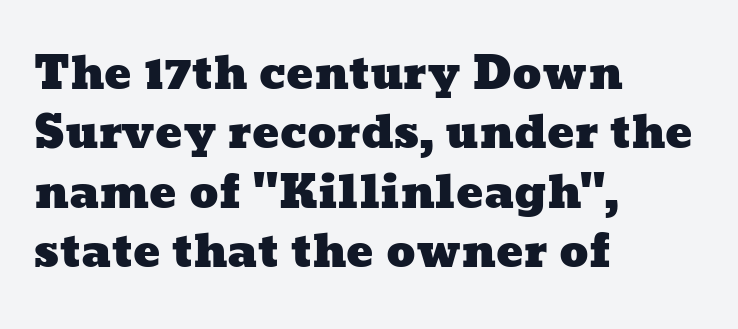
In terms of leading, this rendering sits right in the middle. Descenders hang freely into open space. Line starts are locked; line ends wander. Proportional: the letters do not fall into vertical columns. Nobody touched the tracking dial on this one.
